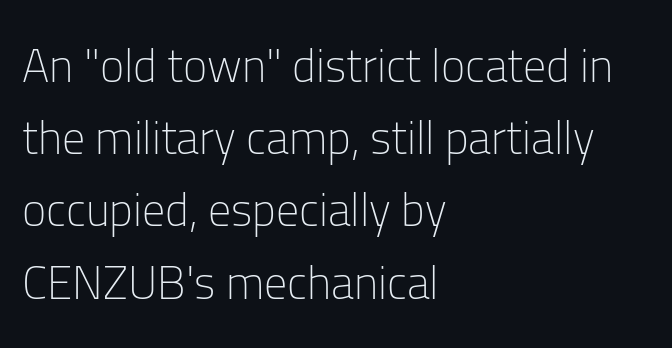
Q: Is the text bold? A: No.
Q: Is the text italic (slanted)? A: No, it is upright.
Q: Is the typeface a serif or a sans-serif typeface? A: Sans-serif.
Q: Is the text underlined? A: No.
Q: How is the paragraph aligned? A: Left-aligned.
Q: Is the spacing between letters normal or unusually wide? A: Normal.
Q: Is the spacing between lines tight, normal or loose? A: Normal.
Q: Width (condensed, normal, or wide)? A: Normal.
Q: Stroke contrast? A: Low.
Q: x-height? A: Medium.
Q: Monospaced? A: No.
